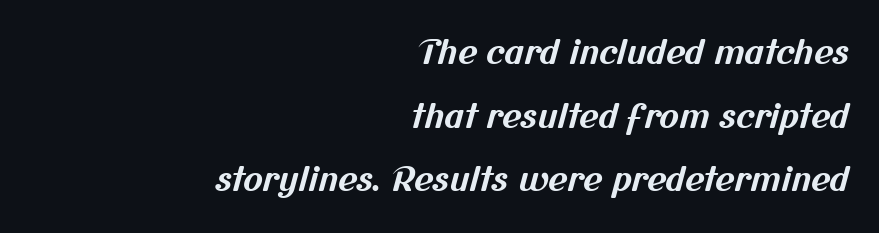
Q: Is the text bold? A: Yes.
Q: Is the typeface a serif or a sans-serif typeface? A: Sans-serif.
Q: Is the text underlined? A: No.
Q: How is the paragraph aligned? A: Right-aligned.
Q: Is the spacing between letters normal or unusually wide? A: Normal.
Q: Is the spacing between lines tight, normal or loose? A: Loose.
Q: Width (condensed, normal, or wide)? A: Normal.
Q: Stroke contrast? A: Medium.
Q: x-height? A: Medium.
Q: Monospaced? A: No.
